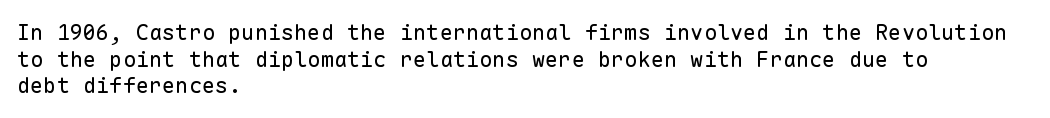
The image shows 22 px text type, upright; set left-aligned, line spacing 1.21x, normal letter spacing, not underlined.
